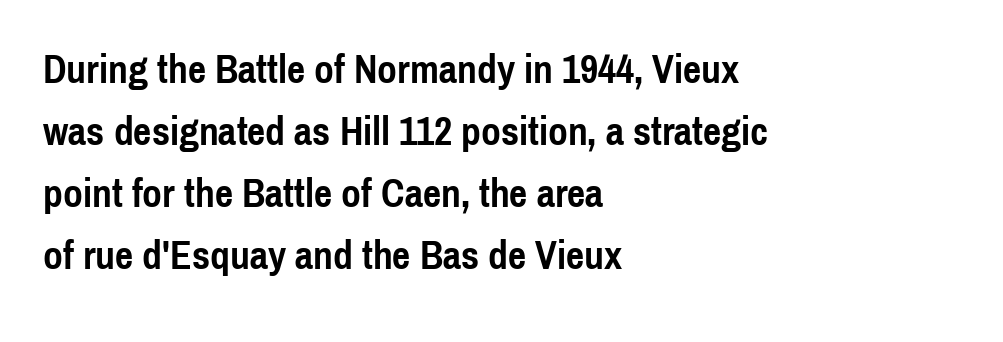
Q: Is the text bold? A: Yes.
Q: Is the text italic (slanted)? A: No, it is upright.
Q: Is the typeface a serif or a sans-serif typeface? A: Sans-serif.
Q: Is the text underlined? A: No.
Q: How is the paragraph aligned? A: Left-aligned.
Q: Is the spacing between letters normal or unusually wide? A: Normal.
Q: Is the spacing between lines tight, normal or loose? A: Normal.
Q: Width (condensed, normal, or wide)? A: Condensed.
Q: x-height? A: Medium.
Q: Monospaced? A: No.
